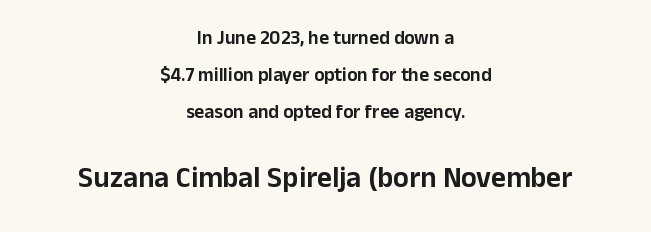
Q: Is the text italic (slanted)? A: No, it is upright.
Q: Is the typeface a serif or a sans-serif typeface? A: Sans-serif.
Q: Is the text underlined? A: No.
Q: How is the paragraph aligned? A: Centered.
Q: Is the spacing between letters normal or unusually wide? A: Normal.
Q: Is the spacing between lines tight, normal or loose? A: Loose.
Q: Which block of text is set in a larger size, the first (top) or the second (bottom)? A: The second (bottom) one.
Q: Width (condensed, normal, or wide)? A: Normal.
Q: Stroke contrast? A: Low.
Q: x-height? A: Medium.
Q: Monospaced? A: No.
